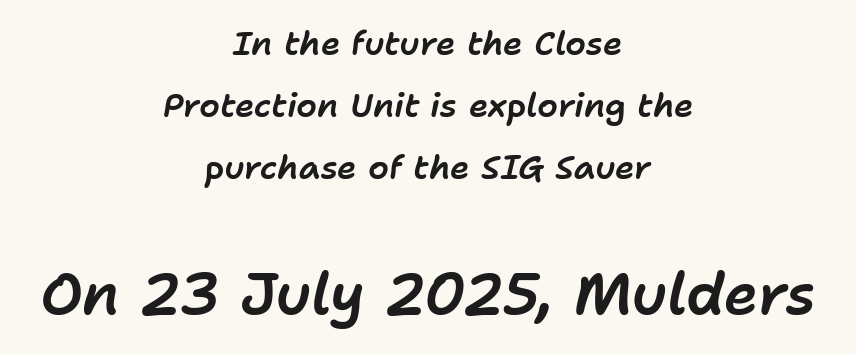
Q: Is the text italic (slanted)? A: Yes, it leans right by about 11 degrees.
Q: Is the text underlined? A: No.
Q: How is the paragraph aligned? A: Centered.
Q: Is the spacing between letters normal or unusually wide? A: Normal.
Q: Which block of text is set in a larger size, the first (top) or the second (bottom)? A: The second (bottom) one.
Q: Width (condensed, normal, or wide)? A: Normal.
Q: Stroke contrast? A: Low.
Q: x-height? A: Medium.
Q: Monospaced? A: No.
